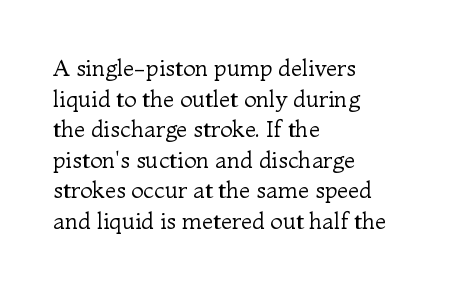
The image shows 23 px text type, upright; set left-aligned, normal line spacing (1.33x), normal letter spacing, not underlined.
